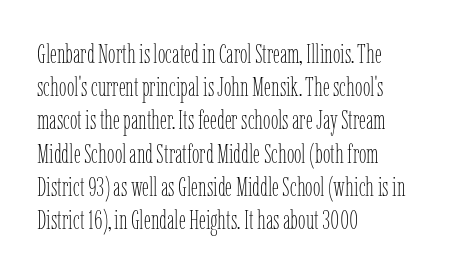
The image shows 27 px text type, upright; set left-aligned, line spacing 1.23x, normal letter spacing, not underlined.
